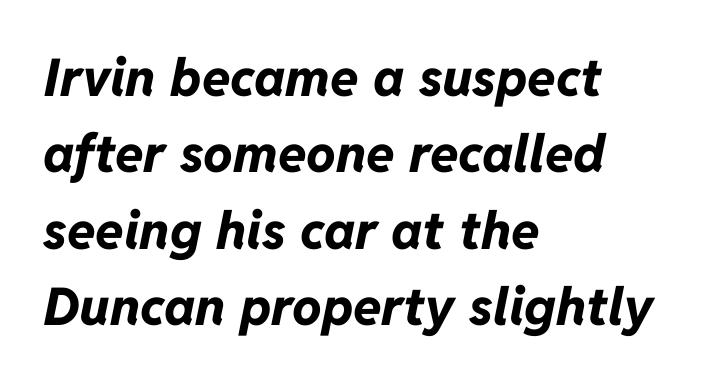
{"italic": "yes", "lean": "right", "slant_degrees": 11, "bold": "yes", "weight": "bold", "width": "normal", "stroke_contrast": "low", "x_height": "medium", "monospaced": "no", "underline": "no", "align": "left", "line_spacing": "normal", "line_spacing_ratio": 1.47, "letter_spacing": "normal", "letter_spacing_em": 0.0, "glyph_px": 52}
